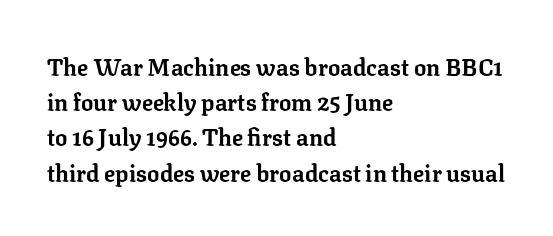
Each new line begins a customary step beneath the previous one. This rendering leaves character spacing at its baseline value. The lettering stays uniformly vertical, giving the passage a roman look. This rendering features lettering with no underline. A student would call this left alignment; a typographer would say flush left, rag right. Is the type bold? Yes — the strokes are clearly thick and heavy.
